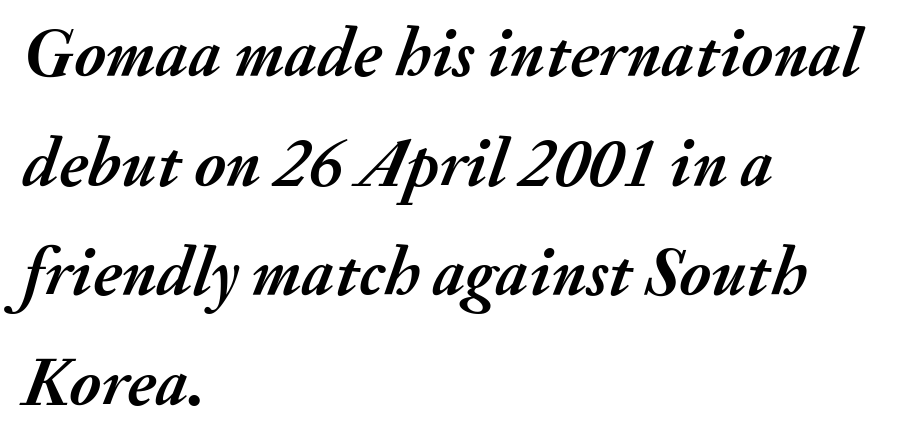
Q: Is the text bold? A: Yes.
Q: Is the text italic (slanted)? A: Yes, it leans right by about 20 degrees.
Q: Is the text underlined? A: No.
Q: How is the paragraph aligned? A: Left-aligned.
Q: Is the spacing between letters normal or unusually wide? A: Normal.
Q: Is the spacing between lines tight, normal or loose? A: Normal.
Q: Width (condensed, normal, or wide)? A: Normal.
Q: Stroke contrast? A: Medium.
Q: x-height? A: Small.
Q: Monospaced? A: No.
